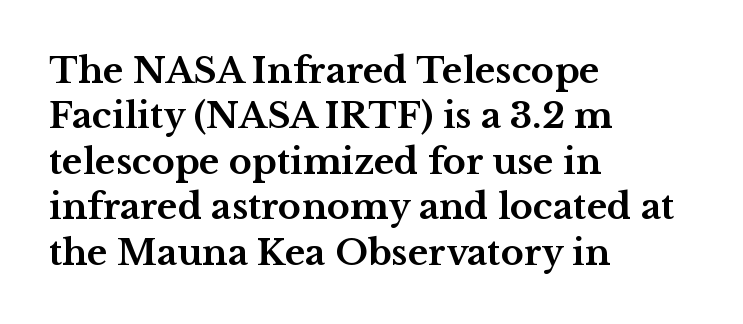
Q: Is the text bold? A: Yes.
Q: Is the text italic (slanted)? A: No, it is upright.
Q: Is the typeface a serif or a sans-serif typeface? A: Serif.
Q: Is the text underlined? A: No.
Q: How is the paragraph aligned? A: Left-aligned.
Q: Is the spacing between letters normal or unusually wide? A: Normal.
Q: Is the spacing between lines tight, normal or loose? A: Normal.
Q: Width (condensed, normal, or wide)? A: Wide.
Q: Stroke contrast? A: Medium.
Q: x-height? A: Medium.
Q: Monospaced? A: No.
